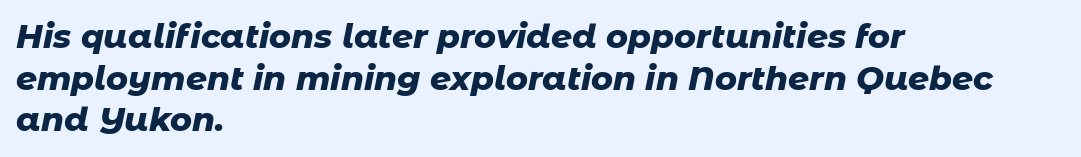
Does the weight exceed regular? Yes, all the way to bold. Looks like regular typesetting: each glyph gets only the width it needs. Only glyphs here, with clear space below each row. Each word holds together tightly as a unit, with standard inter-letter gaps. The leading is moderate, giving the passage an even texture. The text carries the slant typical of an italic or oblique font.
